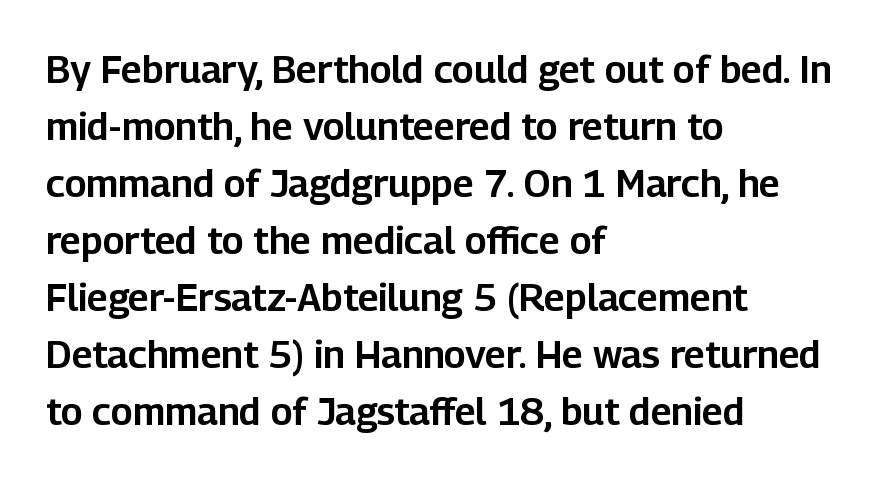
Here the designer chose a conventional face with non-uniform glyph widths. The text block is weighted toward the left margin, trailing off unevenly rightward. Each word holds together tightly as a unit, with standard inter-letter gaps. In terms of leading, this rendering sits right in the middle. No word sits above an underline.
